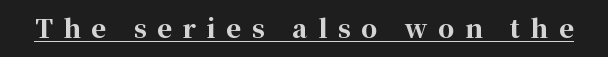
{"italic": "no", "bold": "yes", "underline": "yes", "letter_spacing": "wide", "letter_spacing_em": 0.43, "glyph_px": 25}
